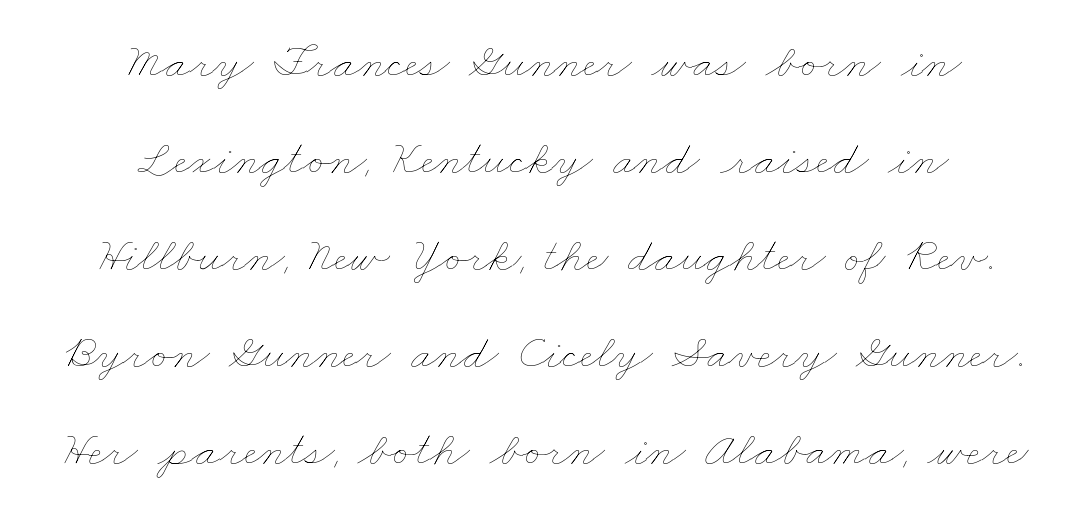
The image shows 49 px thin, wide type; set centered, loose line spacing (1.98x), normal letter spacing, not underlined; low stroke contrast and a small x-height.
